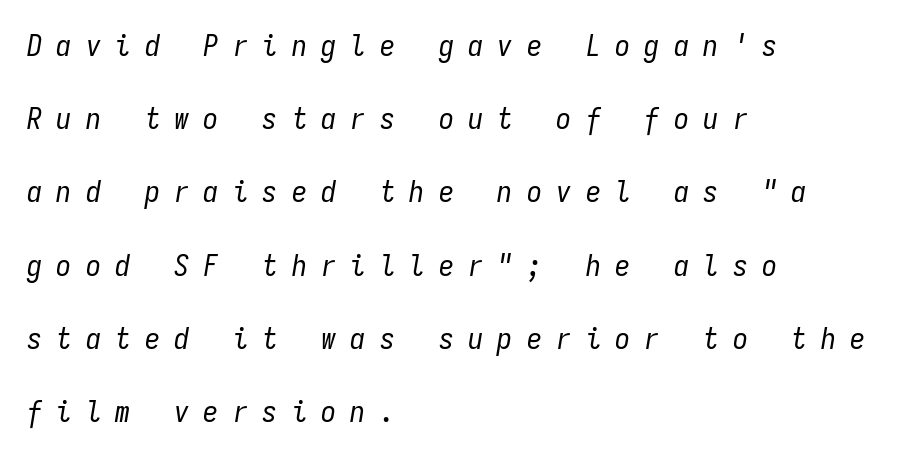
Q: Is the text bold? A: No.
Q: Is the text italic (slanted)? A: Yes, it leans right by about 9 degrees.
Q: Is the text underlined? A: No.
Q: How is the paragraph aligned? A: Left-aligned.
Q: Is the spacing between letters normal or unusually wide? A: Unusually wide.
Q: Is the spacing between lines tight, normal or loose? A: Loose.
Q: Width (condensed, normal, or wide)? A: Condensed.
Q: Stroke contrast? A: Low.
Q: x-height? A: Medium.
Q: Monospaced? A: Yes.
